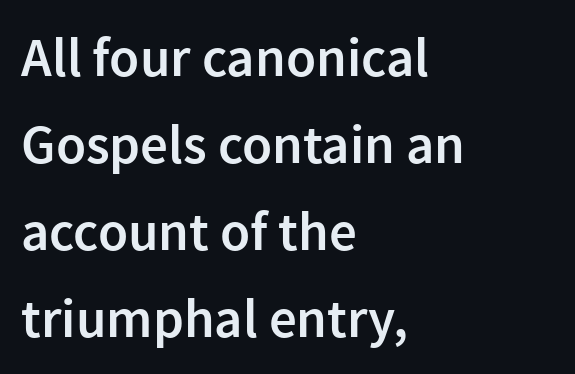
Q: Is the text bold? A: Semi-bold.
Q: Is the text italic (slanted)? A: No, it is upright.
Q: Is the typeface a serif or a sans-serif typeface? A: Sans-serif.
Q: Is the text underlined? A: No.
Q: How is the paragraph aligned? A: Left-aligned.
Q: Is the spacing between letters normal or unusually wide? A: Normal.
Q: Is the spacing between lines tight, normal or loose? A: Normal.
Q: Width (condensed, normal, or wide)? A: Normal.
Q: x-height? A: Medium.
Q: Monospaced? A: No.
